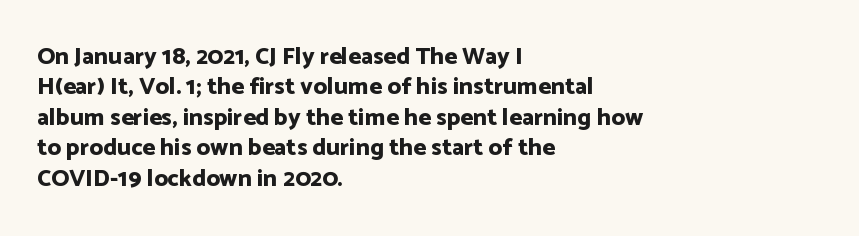
The image shows 24 px bold type, upright; set left-aligned, normal line spacing (1.27x), normal letter spacing, not underlined.
